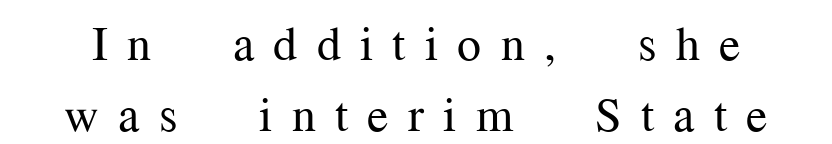
Is the letter spacing exaggerated? Yes — the characters are pushed far apart. Ordinary non-slanted type is in use. Evenly set lines give the paragraph a standard silhouette. Note: serifs present on the glyphs. Summary of weight: not heavy and not bold. Descender tails drop into unmarked territory.
